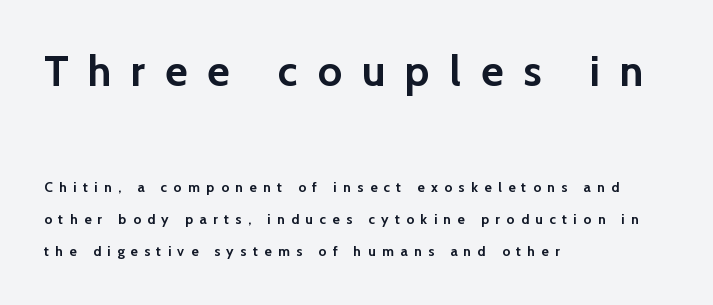
{"serif": "no", "italic": "no", "bold": "yes", "weight": "semibold", "width": "normal", "stroke_contrast": "low", "x_height": "medium", "monospaced": "no", "underline": "no", "align": "left", "line_spacing": "loose", "line_spacing_ratio": 2.31, "letter_spacing": "wide", "letter_spacing_em": 0.46, "larger_block": "first", "size_ratio": 3.07, "glyph_px": 43}
